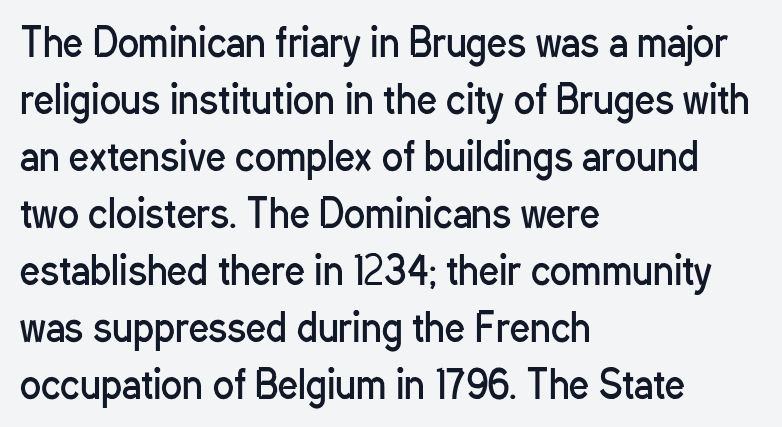
The line-height multiplier appears to be the usual default. Tracking value appears to be zero — textbook default spacing. Descenders hang freely into open space. Varying glyph widths throughout — classic text-font behaviour.
